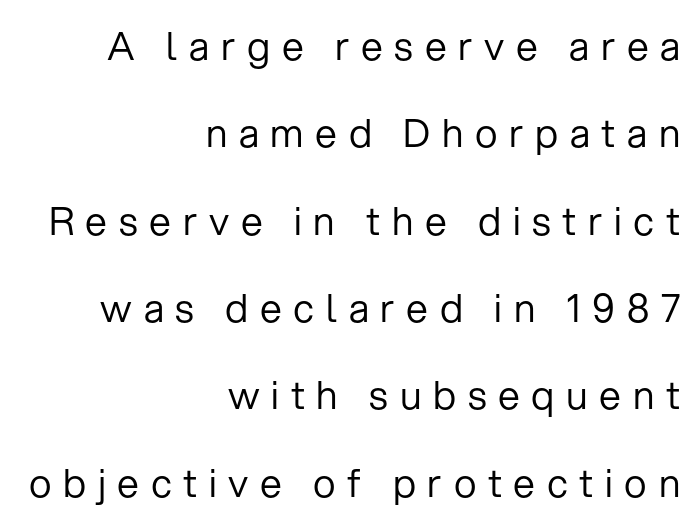
The strip under each line holds only bare page. The ragged edge is on the left, which tells us the setting is flush right. Loose tracking; the words dissolve into strings of separated letters. This sample uses a sans-serif face. These lines are rendered in a variable-pitch font.
